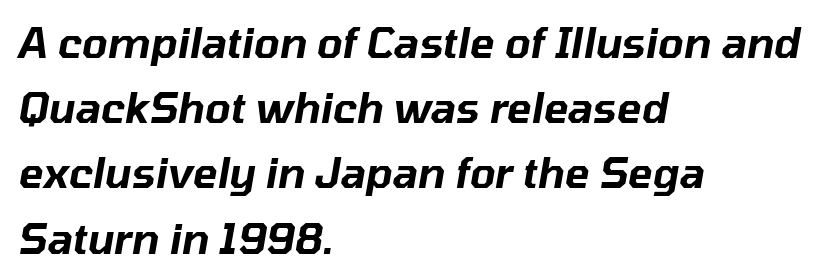
The rows are spaced the way most documents space them. Beneath every word, the page is bare. Here the glyphs are tracked normally, forming tight word shapes. Here the designer chose a conventional face with non-uniform glyph widths.
